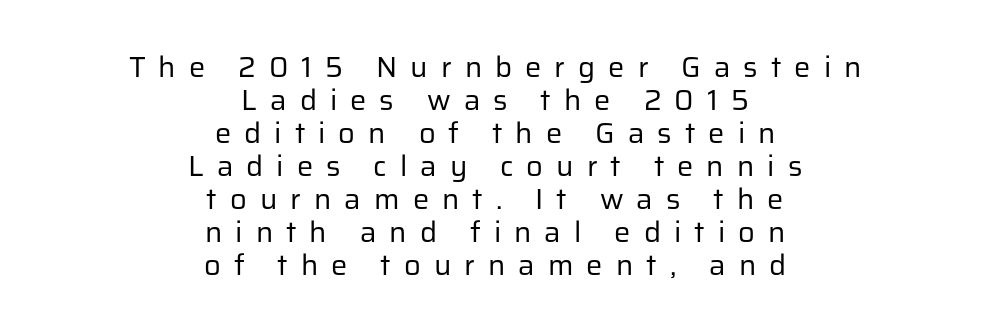
{"serif": "no", "italic": "no", "bold": "no", "weight": "regular", "width": "normal", "stroke_contrast": "low", "x_height": "medium", "monospaced": "no", "underline": "no", "align": "center", "line_spacing": "tight", "line_spacing_ratio": 1.14, "letter_spacing": "wide", "letter_spacing_em": 0.45, "glyph_px": 29}
